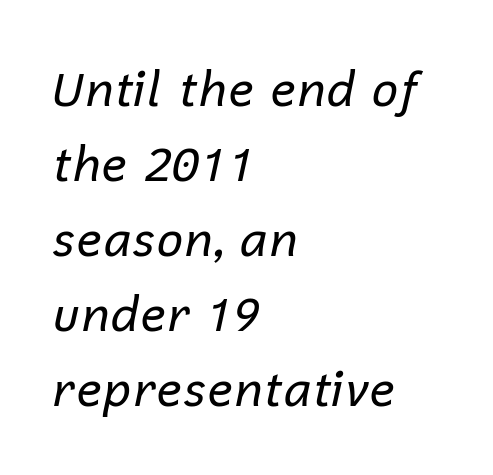
Q: Is the text bold? A: No.
Q: Is the text italic (slanted)? A: Yes, it leans right by about 12 degrees.
Q: Is the text underlined? A: No.
Q: How is the paragraph aligned? A: Left-aligned.
Q: Is the spacing between letters normal or unusually wide? A: Normal.
Q: Is the spacing between lines tight, normal or loose? A: Normal.
Q: Width (condensed, normal, or wide)? A: Normal.
Q: Stroke contrast? A: Low.
Q: x-height? A: Medium.
Q: Monospaced? A: No.
